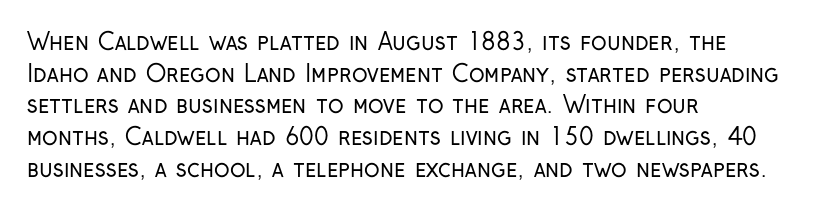
The image shows 23 px text type, upright; set left-aligned, normal line spacing (1.38x), normal letter spacing, not underlined.
